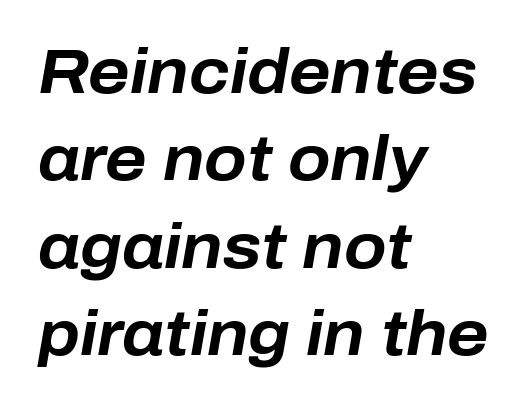
Q: Is the text bold? A: Yes.
Q: Is the text italic (slanted)? A: Yes, it leans right by about 10 degrees.
Q: Is the text underlined? A: No.
Q: How is the paragraph aligned? A: Left-aligned.
Q: Is the spacing between letters normal or unusually wide? A: Normal.
Q: Is the spacing between lines tight, normal or loose? A: Normal.
Q: Width (condensed, normal, or wide)? A: Normal.
Q: Stroke contrast? A: Low.
Q: x-height? A: Medium.
Q: Monospaced? A: No.
